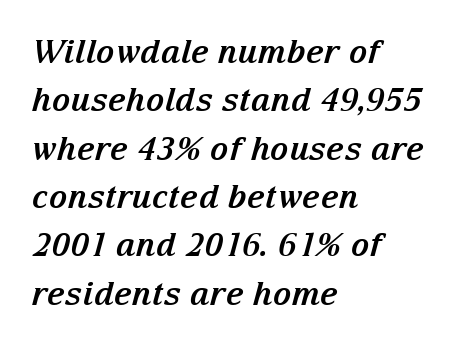
The image shows 32 px bold serif type, italic (leaning right); set left-aligned, normal line spacing (1.51x), normal letter spacing, not underlined; medium stroke contrast and a medium x-height.
